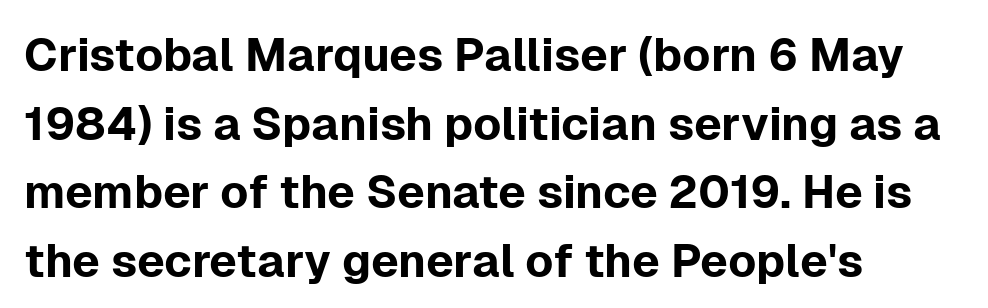
The image shows 46 px sans-serif type, upright; set left-aligned, normal line spacing (1.49x), normal letter spacing, not underlined; low stroke contrast and a medium x-height.
